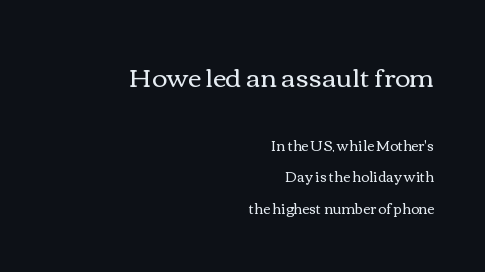
{"italic": "no", "bold": "no", "underline": "no", "align": "right", "line_spacing": "loose", "line_spacing_ratio": 2.26, "letter_spacing": "normal", "letter_spacing_em": 0.0, "larger_block": "first", "size_ratio": 1.86, "glyph_px": 26}
